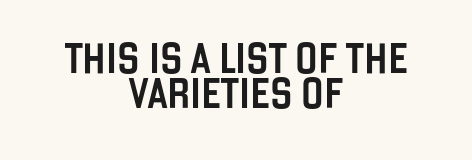
{"serif": "no", "italic": "no", "width": "condensed", "stroke_contrast": "low", "x_height": "large", "monospaced": "no", "underline": "no", "align": "center", "line_spacing_ratio": 1.17, "letter_spacing": "normal", "letter_spacing_em": 0.0, "glyph_px": 30}
